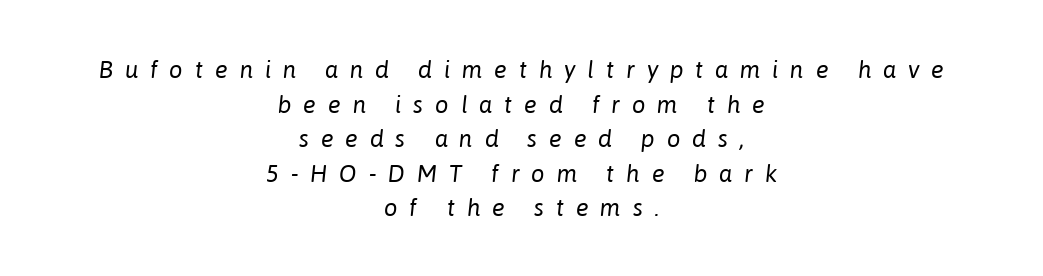
The image shows 24 px text type, italic (leaning right); set centered, normal line spacing (1.44x), unusually wide letter spacing (+0.49 em), not underlined.
